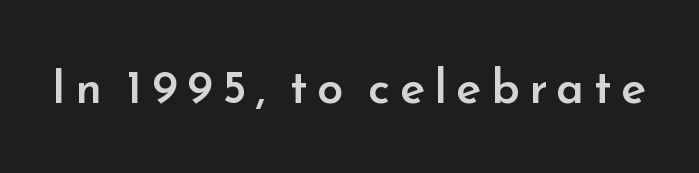
{"serif": "no", "italic": "no", "bold": "semi", "weight": "semibold", "width": "normal", "stroke_contrast": "low", "x_height": "small", "monospaced": "no", "underline": "no", "letter_spacing": "wide", "letter_spacing_em": 0.2, "glyph_px": 47}
